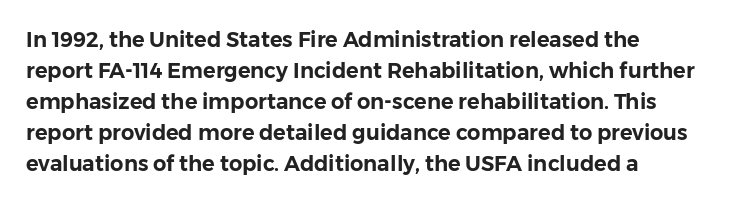
The image shows 21 px text type, upright; set normal line spacing (1.48x), normal letter spacing, not underlined.
